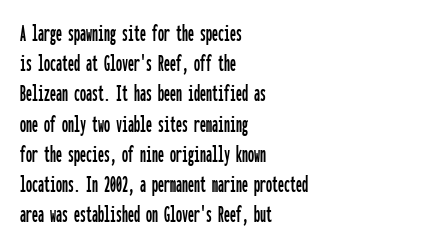
{"italic": "no", "underline": "no", "align": "left", "line_spacing": "normal", "line_spacing_ratio": 1.26, "letter_spacing": "normal", "letter_spacing_em": 0.0, "glyph_px": 24}
